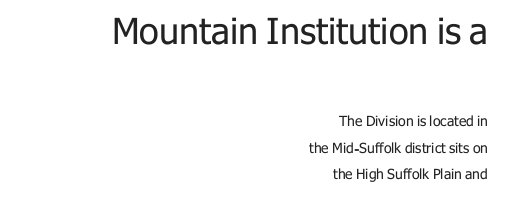
Q: Is the text bold? A: No.
Q: Is the text italic (slanted)? A: No, it is upright.
Q: Is the typeface a serif or a sans-serif typeface? A: Sans-serif.
Q: Is the text underlined? A: No.
Q: How is the paragraph aligned? A: Right-aligned.
Q: Is the spacing between letters normal or unusually wide? A: Normal.
Q: Which block of text is set in a larger size, the first (top) or the second (bottom)? A: The first (top) one.
Q: Width (condensed, normal, or wide)? A: Normal.
Q: Stroke contrast? A: Low.
Q: x-height? A: Medium.
Q: Monospaced? A: No.
